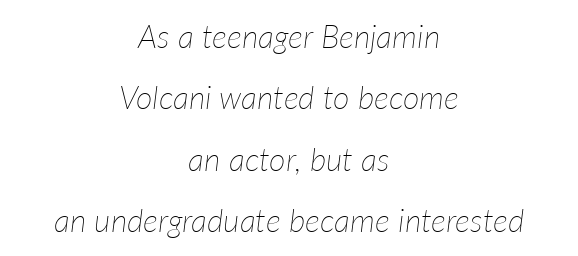
Q: Is the text bold? A: No.
Q: Is the text italic (slanted)? A: Yes, it leans right by about 7 degrees.
Q: Is the text underlined? A: No.
Q: How is the paragraph aligned? A: Centered.
Q: Is the spacing between letters normal or unusually wide? A: Normal.
Q: Is the spacing between lines tight, normal or loose? A: Loose.
Q: Width (condensed, normal, or wide)? A: Normal.
Q: Stroke contrast? A: Low.
Q: x-height? A: Medium.
Q: Monospaced? A: No.
